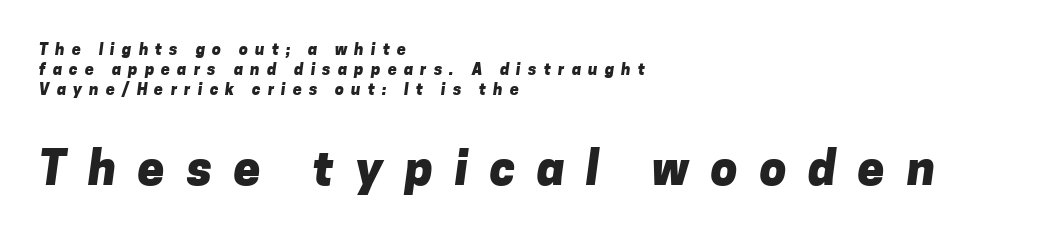
The image shows 48 px heavy sans-serif type; set left-aligned, normal line spacing (1.25x), unusually wide letter spacing (+0.45 em), not underlined; the second (bottom) block is 3.0x larger; low stroke contrast and a medium x-height.
